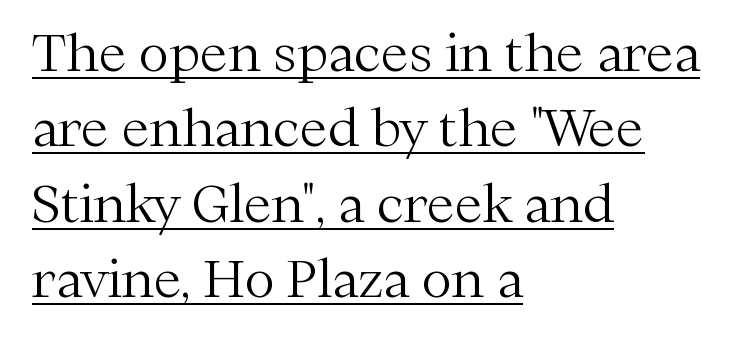
Q: Is the text bold? A: No.
Q: Is the text italic (slanted)? A: No, it is upright.
Q: Is the typeface a serif or a sans-serif typeface? A: Serif.
Q: Is the text underlined? A: Yes.
Q: How is the paragraph aligned? A: Left-aligned.
Q: Is the spacing between letters normal or unusually wide? A: Normal.
Q: Is the spacing between lines tight, normal or loose? A: Normal.
Q: Width (condensed, normal, or wide)? A: Normal.
Q: Stroke contrast? A: Medium.
Q: x-height? A: Medium.
Q: Monospaced? A: No.
